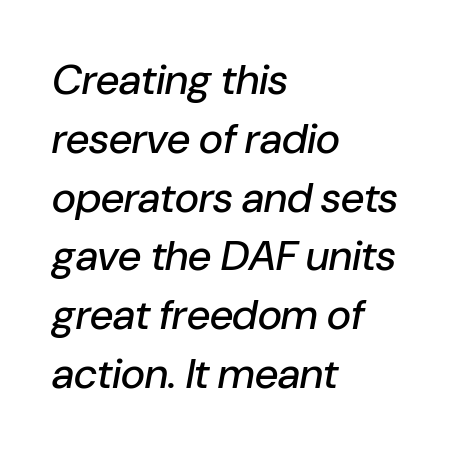
The face used here is proportionally spaced, like ordinary book or web type. The gap between lines stays unmarked. Leading matches the norm, producing a regular column. The lines in this sample share a left origin and differ only in where they stop. Posture: slanted. These lines keep a tight, regular rhythm from letter to letter.
